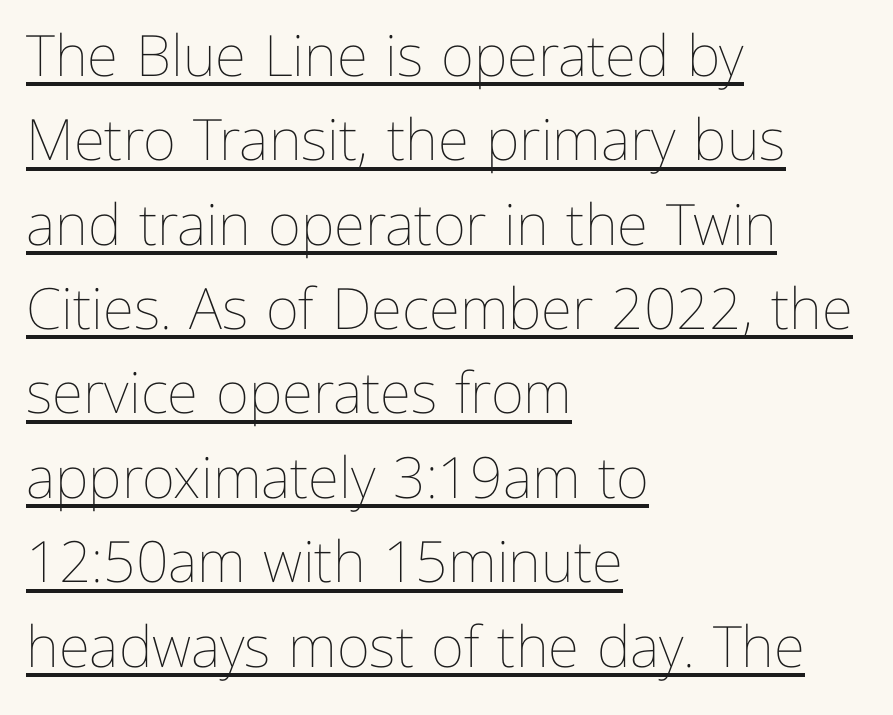
The specimen reads as upright at a glance. Words appear dense and cohesive because spacing is normal. If you drew a ruler down the left edge, every line would touch it. This sample carries an underscore along the baseline area. These lines are rendered in a variable-pitch font. A quiet, ordinary-to-light weight characterises the typeface.
